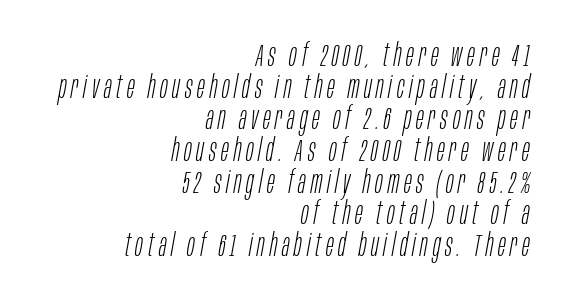
{"italic": "yes", "lean": "right", "slant_degrees": 10, "bold": "no", "weight": "light", "width": "condensed", "stroke_contrast": "low", "x_height": "large", "monospaced": "no", "underline": "no", "align": "right", "line_spacing": "tight", "line_spacing_ratio": 0.99, "glyph_px": 32}
